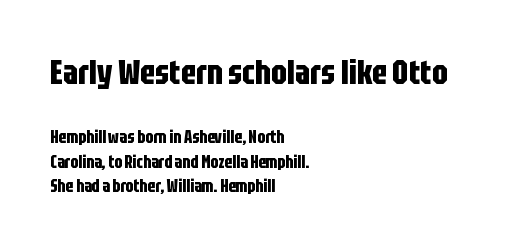
Q: Is the text bold? A: Yes.
Q: Is the text italic (slanted)? A: No, it is upright.
Q: Is the typeface a serif or a sans-serif typeface? A: Sans-serif.
Q: Is the text underlined? A: No.
Q: How is the paragraph aligned? A: Left-aligned.
Q: Is the spacing between letters normal or unusually wide? A: Normal.
Q: Is the spacing between lines tight, normal or loose? A: Normal.
Q: Which block of text is set in a larger size, the first (top) or the second (bottom)? A: The first (top) one.
Q: Width (condensed, normal, or wide)? A: Condensed.
Q: Stroke contrast? A: Low.
Q: x-height? A: Large.
Q: Monospaced? A: No.
